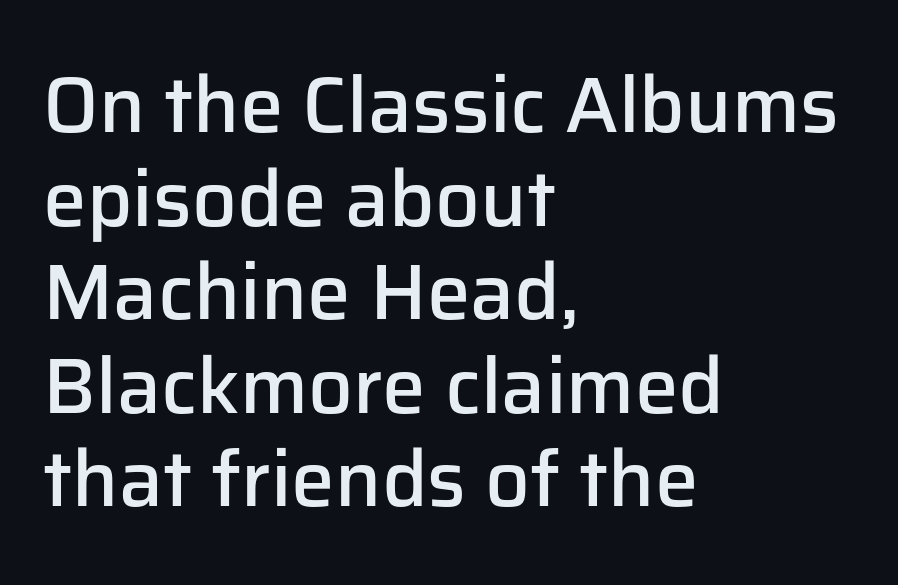
{"serif": "no", "italic": "no", "bold": "semi", "weight": "semibold", "width": "normal", "stroke_contrast": "low", "x_height": "medium", "monospaced": "no", "underline": "no", "align": "left", "line_spacing_ratio": 1.2, "letter_spacing": "normal", "letter_spacing_em": 0.0, "glyph_px": 78}
